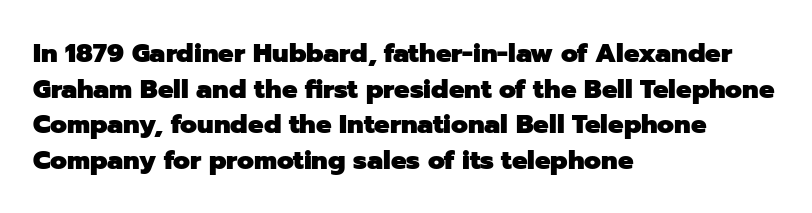
{"italic": "no", "bold": "yes", "underline": "no", "align": "left", "line_spacing": "normal", "line_spacing_ratio": 1.37, "letter_spacing": "normal", "letter_spacing_em": 0.0, "glyph_px": 26}
